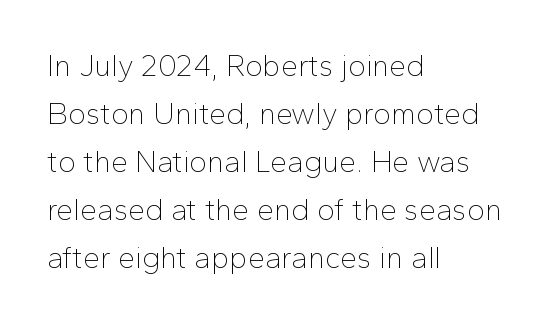
The image shows 30 px thin sans-serif type, upright; set left-aligned, normal line spacing (1.6x), normal letter spacing, not underlined; low stroke contrast and a medium x-height.
